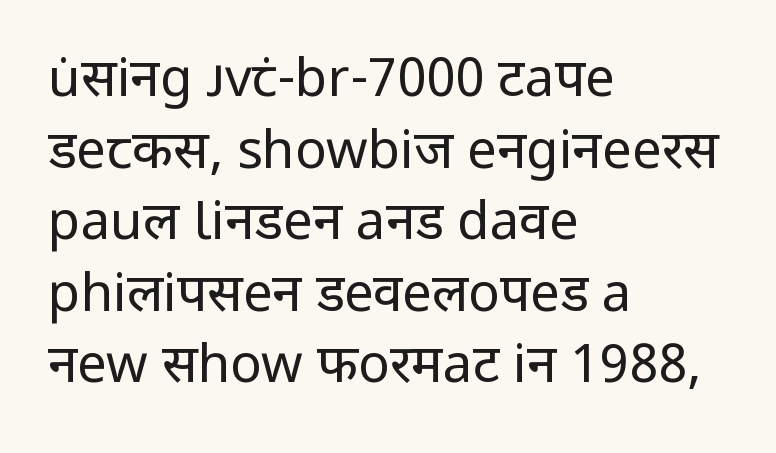
The image shows 53 px regular-weight sans-serif type, upright; set left-aligned, normal line spacing (1.35x), normal letter spacing, not underlined; low stroke contrast and a medium x-height.
